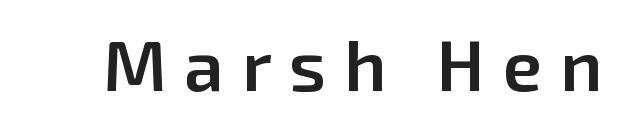
The image shows 71 px semibold sans-serif type, upright; set unusually wide letter spacing (+0.25 em), not underlined; low stroke contrast and a medium x-height.
